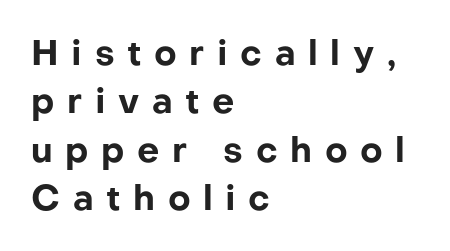
The image shows 35 px bold sans-serif type, upright; set left-aligned, normal line spacing (1.38x), unusually wide letter spacing (+0.36 em), not underlined; low stroke contrast and a medium x-height.
